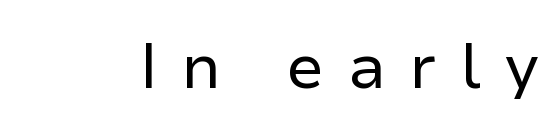
{"serif": "no", "italic": "no", "bold": "no", "weight": "regular", "width": "normal", "stroke_contrast": "low", "x_height": "medium", "monospaced": "no", "underline": "no", "letter_spacing": "wide", "letter_spacing_em": 0.37, "glyph_px": 63}
